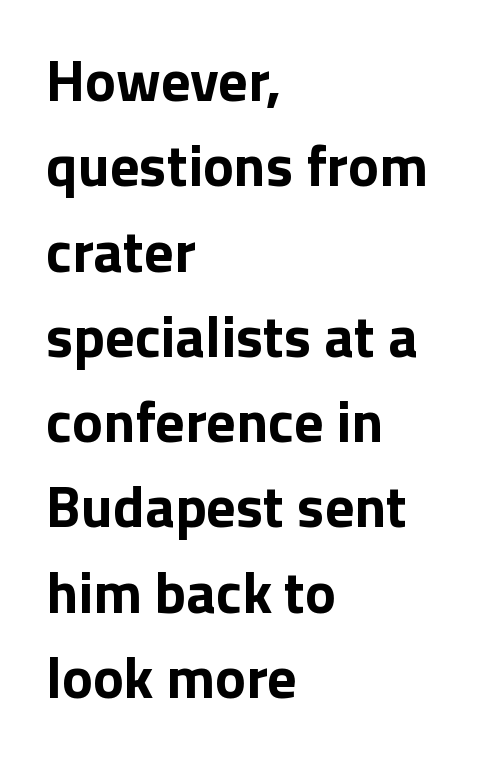
{"serif": "no", "italic": "no", "bold": "yes", "weight": "bold", "width": "normal", "stroke_contrast": "low", "x_height": "medium", "monospaced": "no", "underline": "no", "align": "left", "line_spacing": "normal", "line_spacing_ratio": 1.47, "letter_spacing": "normal", "letter_spacing_em": 0.0, "glyph_px": 58}
